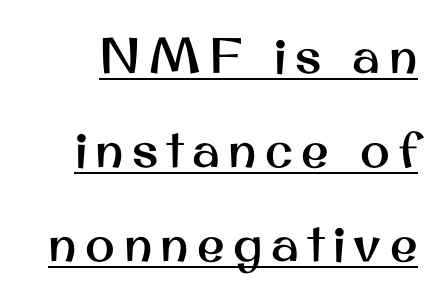
{"serif": "no", "italic": "no", "width": "normal", "stroke_contrast": "medium", "x_height": "small", "monospaced": "no", "underline": "yes", "line_spacing_ratio": 1.88, "glyph_px": 50}
